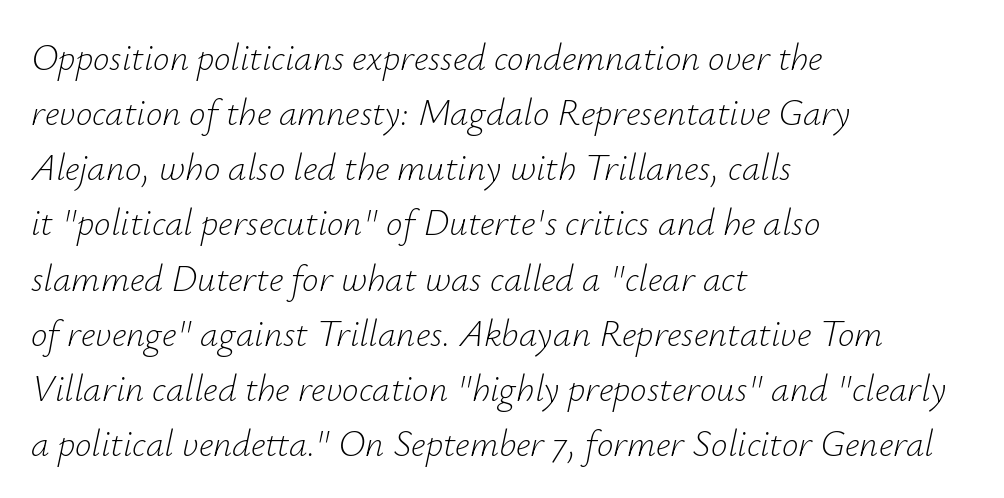
Q: Is the text bold? A: No.
Q: Is the text italic (slanted)? A: Yes, it leans right by about 12 degrees.
Q: Is the text underlined? A: No.
Q: How is the paragraph aligned? A: Left-aligned.
Q: Is the spacing between letters normal or unusually wide? A: Normal.
Q: Is the spacing between lines tight, normal or loose? A: Normal.
Q: Width (condensed, normal, or wide)? A: Normal.
Q: Stroke contrast? A: Low.
Q: x-height? A: Small.
Q: Monospaced? A: No.
